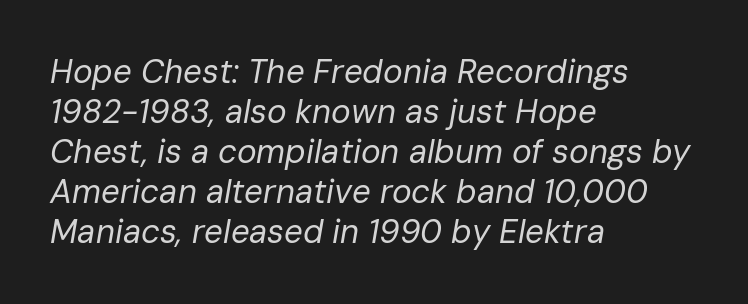
Q: Is the text bold? A: No.
Q: Is the text italic (slanted)? A: Yes, it leans right by about 10 degrees.
Q: Is the text underlined? A: No.
Q: How is the paragraph aligned? A: Left-aligned.
Q: Is the spacing between letters normal or unusually wide? A: Normal.
Q: Width (condensed, normal, or wide)? A: Normal.
Q: Stroke contrast? A: Low.
Q: x-height? A: Medium.
Q: Monospaced? A: No.
